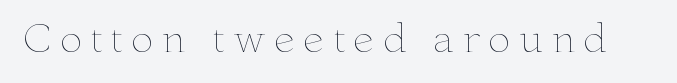
The image shows 38 px thin, wide type, upright; set unusually wide letter spacing (+0.21 em), not underlined; low stroke contrast and a small x-height.
